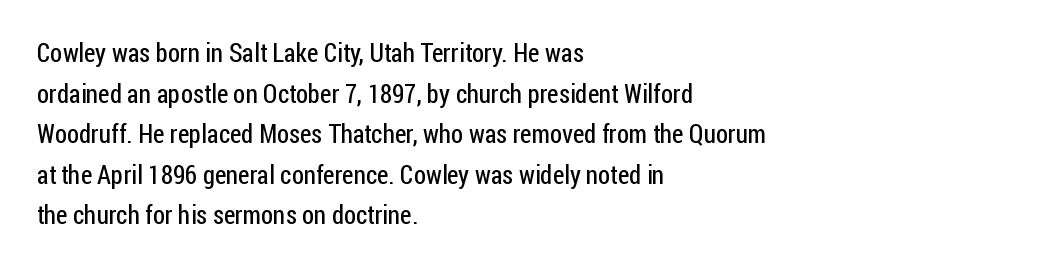
{"italic": "no", "bold": "no", "underline": "no", "align": "left", "line_spacing": "normal", "line_spacing_ratio": 1.56, "letter_spacing": "normal", "letter_spacing_em": 0.0, "glyph_px": 26}
